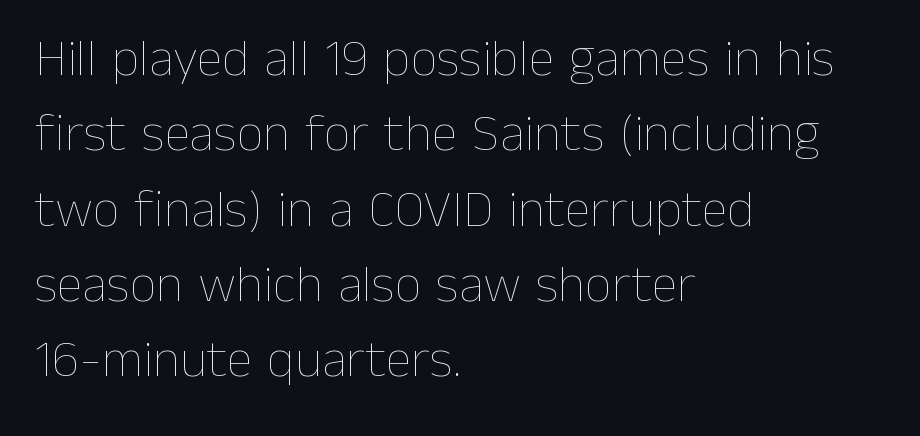
The image shows 53 px thin type, upright; set left-aligned, normal line spacing (1.42x), normal letter spacing, not underlined; low stroke contrast and a medium x-height.
